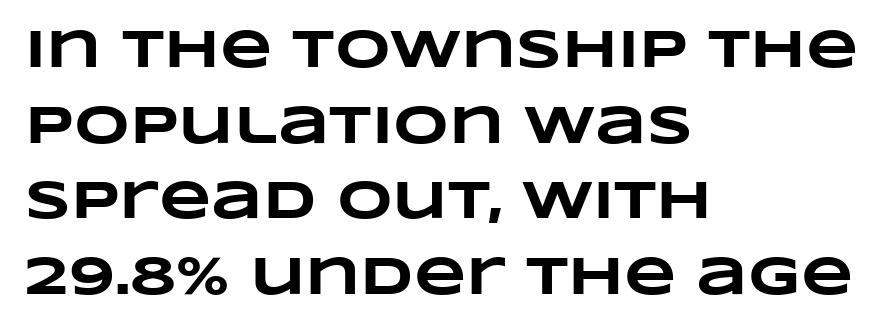
The image shows 54 px heavy, wide type; set left-aligned, normal line spacing (1.4x), normal letter spacing, not underlined; low stroke contrast and a large x-height.
